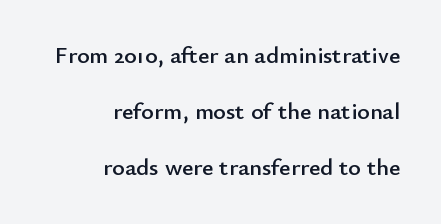
The zone under the glyphs is completely vacant. Loosely led — the rows are spread out. Spacing between characters is what you'd get straight out of the box. The ragged edge is on the left, which tells us the setting is flush right. Notice how the stems are strictly vertical — no italics here.
